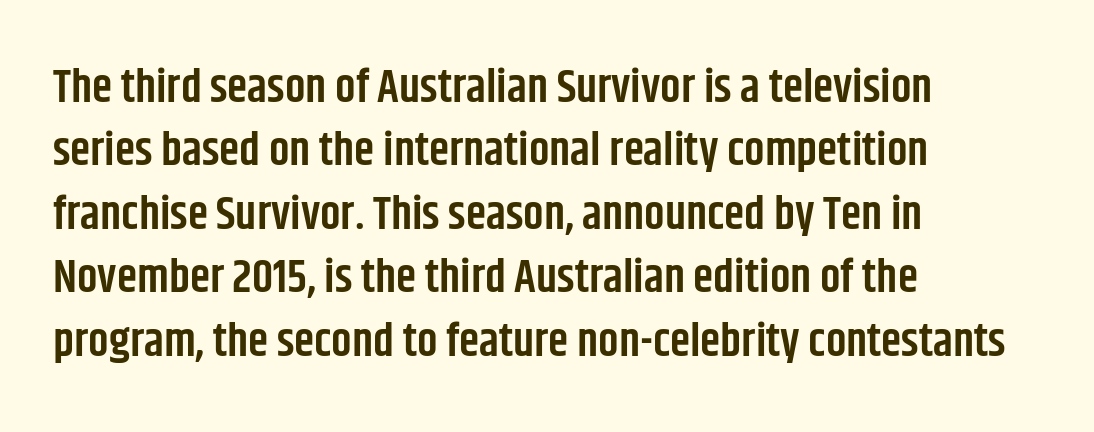
One-word summary of the alignment: left. A typesetter would call this proportional, since set widths differ per character. Is there much room between lines? A standard amount, neither cramped nor airy. It's the straight-up-and-down kind of type. Typesetter's note: demi weight, one step under bold.
